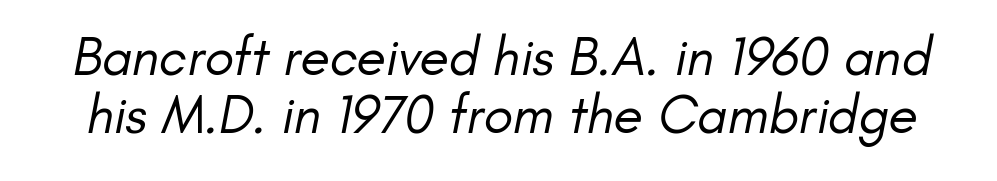
{"serif": "no", "bold": "no", "weight": "regular", "width": "normal", "stroke_contrast": "low", "x_height": "small", "monospaced": "no", "underline": "no", "line_spacing": "tight", "line_spacing_ratio": 1.07, "letter_spacing": "normal", "letter_spacing_em": 0.0, "glyph_px": 54}
